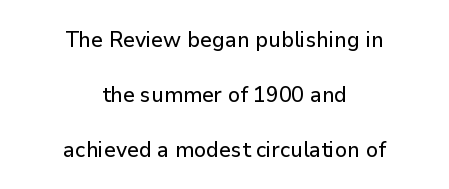
The rendering positions every line midway between the sides. Rendered with straight, roman letterforms. Unmarked baselines from the first word to the last. The rendering keeps characters at their native spacing.
